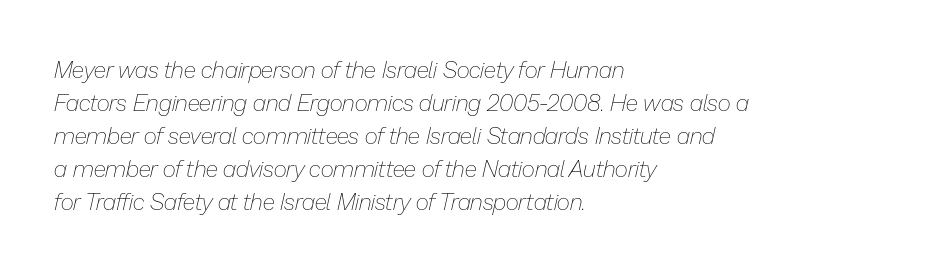
Q: Is the text bold? A: No.
Q: Is the text italic (slanted)? A: Yes, it leans right by about 13 degrees.
Q: Is the text underlined? A: No.
Q: How is the paragraph aligned? A: Left-aligned.
Q: Is the spacing between letters normal or unusually wide? A: Normal.
Q: Is the spacing between lines tight, normal or loose? A: Normal.
